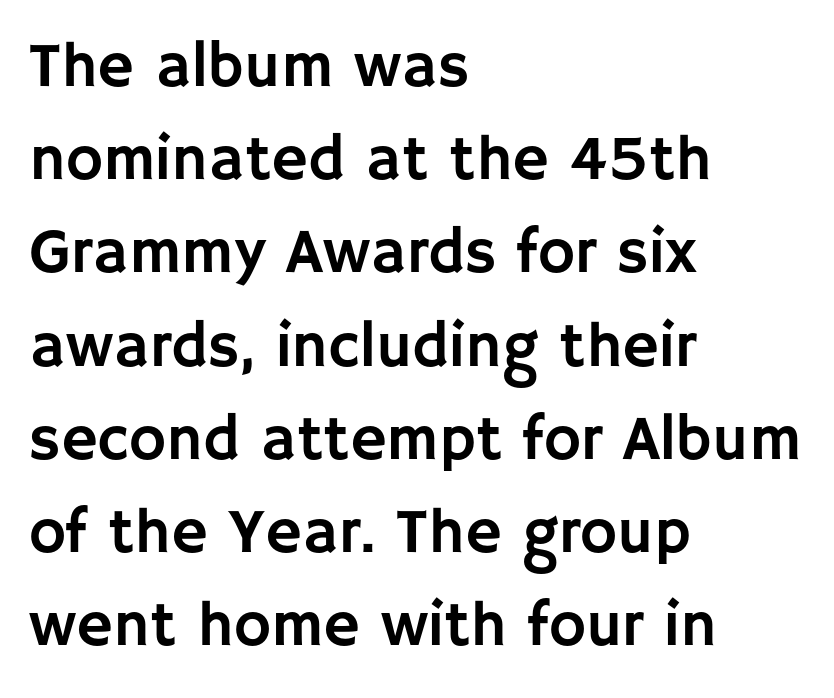
{"serif": "no", "italic": "no", "width": "normal", "stroke_contrast": "low", "x_height": "large", "monospaced": "no", "underline": "no", "align": "left", "line_spacing": "normal", "line_spacing_ratio": 1.48, "letter_spacing": "normal", "letter_spacing_em": 0.0, "glyph_px": 63}
